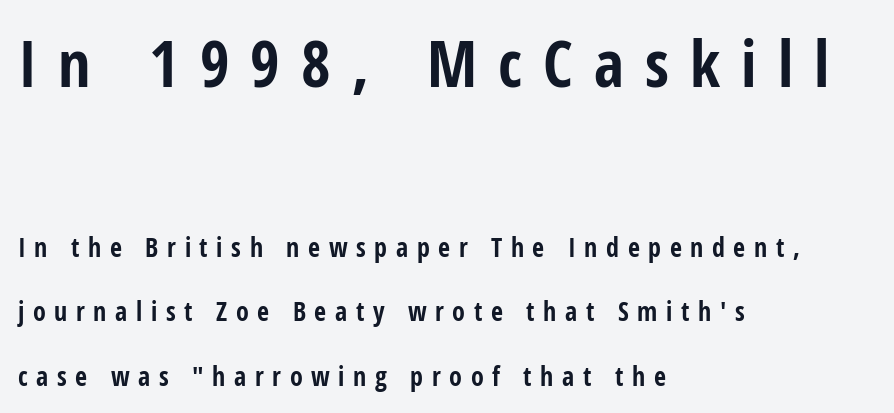
{"serif": "no", "italic": "no", "bold": "yes", "weight": "bold", "width": "condensed", "stroke_contrast": "low", "x_height": "medium", "monospaced": "no", "underline": "no", "align": "left", "line_spacing": "loose", "line_spacing_ratio": 2.49, "letter_spacing": "wide", "letter_spacing_em": 0.33, "larger_block": "first", "size_ratio": 2.46, "glyph_px": 64}
